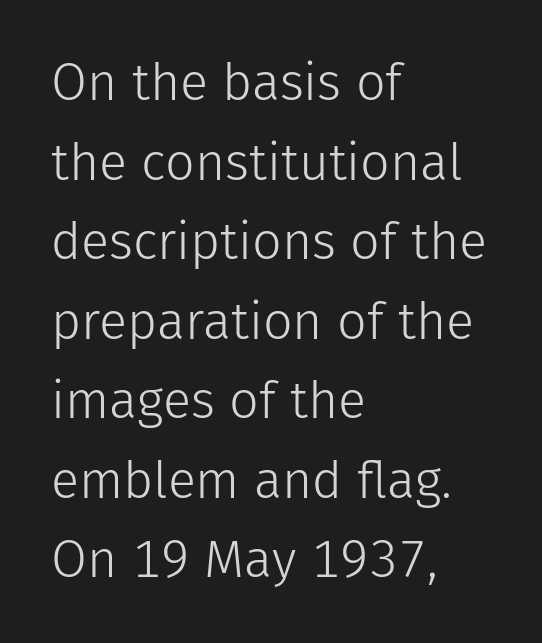
{"serif": "no", "italic": "no", "bold": "no", "weight": "light", "width": "normal", "stroke_contrast": "low", "x_height": "medium", "monospaced": "no", "underline": "no", "align": "left", "line_spacing": "normal", "line_spacing_ratio": 1.53, "letter_spacing": "normal", "letter_spacing_em": 0.0, "glyph_px": 52}
